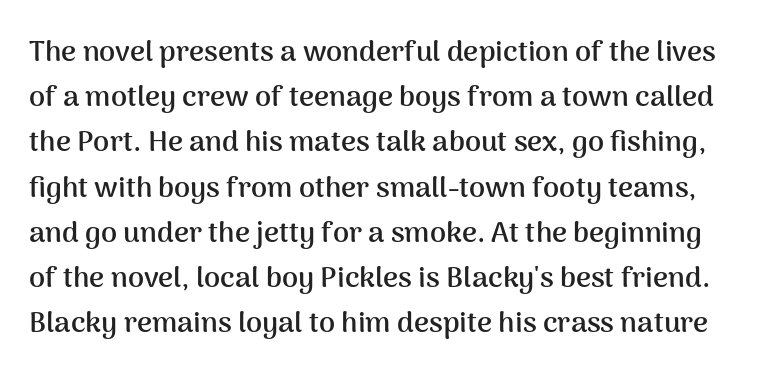
Q: Is the text bold? A: Yes.
Q: Is the text italic (slanted)? A: No, it is upright.
Q: Is the typeface a serif or a sans-serif typeface? A: Sans-serif.
Q: Is the text underlined? A: No.
Q: Is the spacing between letters normal or unusually wide? A: Normal.
Q: Is the spacing between lines tight, normal or loose? A: Normal.
Q: Width (condensed, normal, or wide)? A: Normal.
Q: Stroke contrast? A: Medium.
Q: x-height? A: Medium.
Q: Monospaced? A: No.
